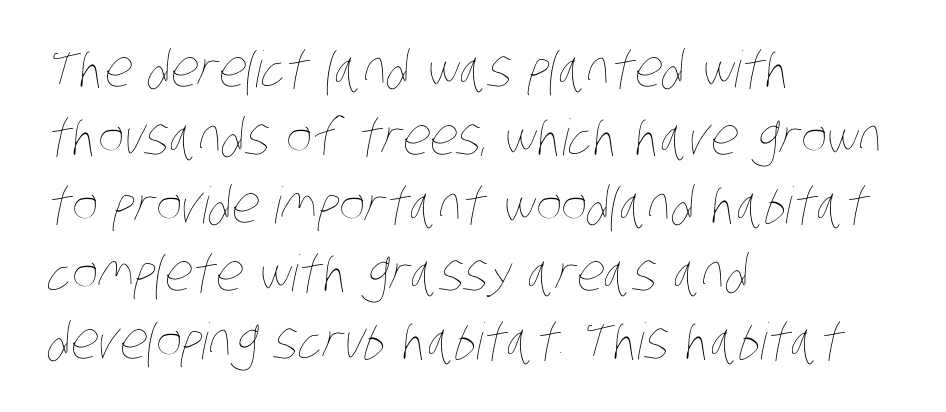
{"bold": "no", "weight": "thin", "width": "condensed", "stroke_contrast": "low", "x_height": "large", "monospaced": "no", "underline": "no", "align": "left", "line_spacing": "normal", "line_spacing_ratio": 1.36, "letter_spacing": "normal", "letter_spacing_em": 0.0, "glyph_px": 50}
